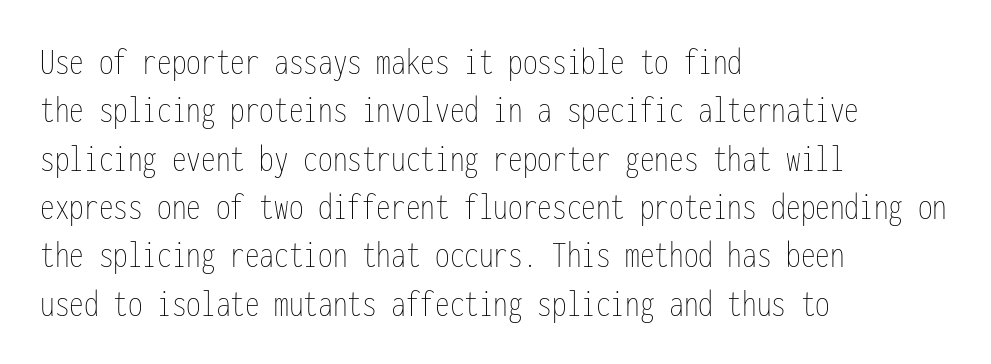
The image shows 39 px thin, condensed type, upright, monospaced; set left-aligned, line spacing 1.24x, normal letter spacing, not underlined; low stroke contrast and a medium x-height.
